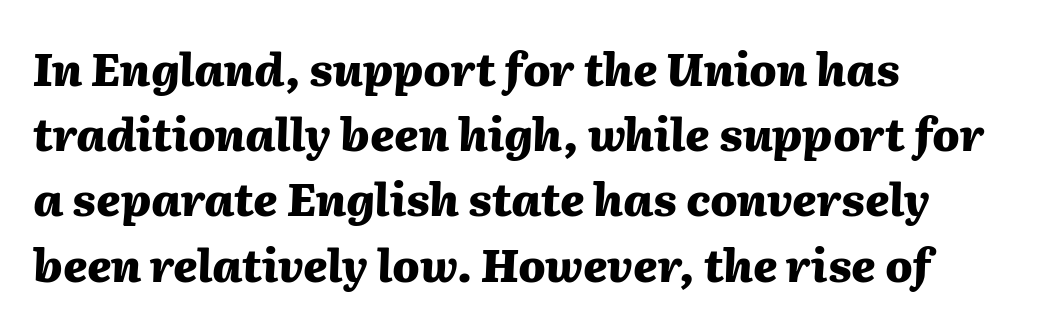
The image shows 45 px heavy type, italic (leaning right); set left-aligned, normal line spacing (1.45x), normal letter spacing, not underlined; medium stroke contrast and a medium x-height.
